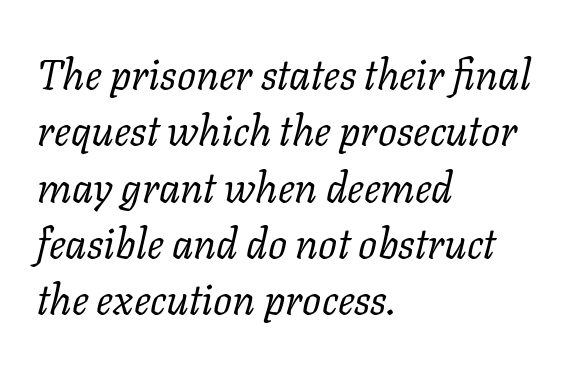
Q: Is the text bold? A: No.
Q: Is the text italic (slanted)? A: Yes, it leans right by about 11 degrees.
Q: Is the typeface a serif or a sans-serif typeface? A: Serif.
Q: Is the text underlined? A: No.
Q: How is the paragraph aligned? A: Left-aligned.
Q: Is the spacing between letters normal or unusually wide? A: Normal.
Q: Is the spacing between lines tight, normal or loose? A: Normal.
Q: Width (condensed, normal, or wide)? A: Normal.
Q: Stroke contrast? A: Low.
Q: x-height? A: Medium.
Q: Monospaced? A: No.
